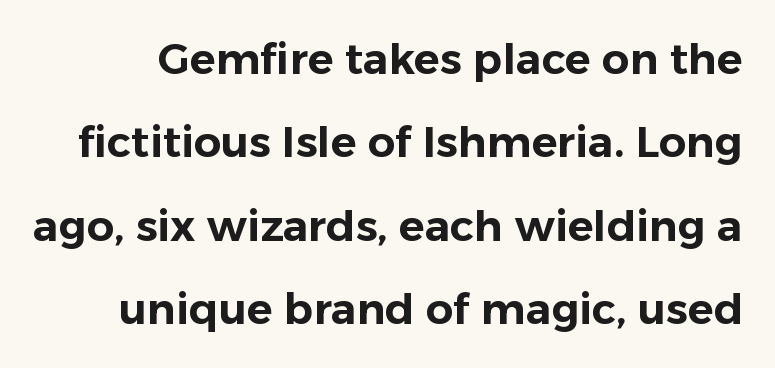
Widely set lines give the paragraph a tall, airy silhouette. The lettering stays uniformly vertical, giving the passage a roman look. A sans-serif font was chosen for this passage. The face used here is proportionally spaced, like ordinary book or web type.
